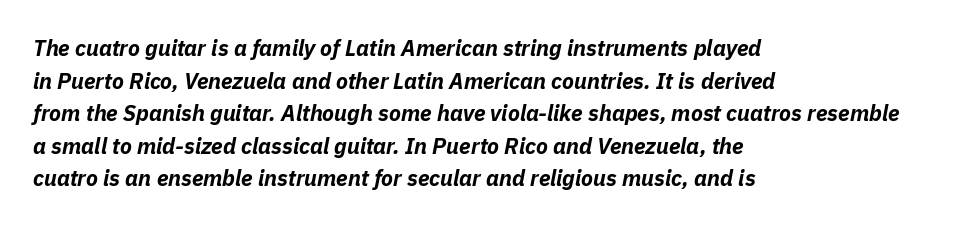
The image shows 22 px bold type, italic (leaning right); set left-aligned, normal line spacing (1.48x), normal letter spacing, not underlined.
